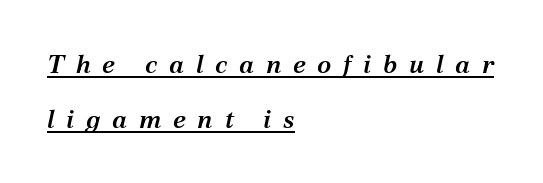
{"italic": "yes", "lean": "right", "slant_degrees": 12, "bold": "semi", "underline": "yes", "align": "left", "line_spacing": "loose", "line_spacing_ratio": 2.11, "letter_spacing": "wide", "letter_spacing_em": 0.45, "glyph_px": 26}
